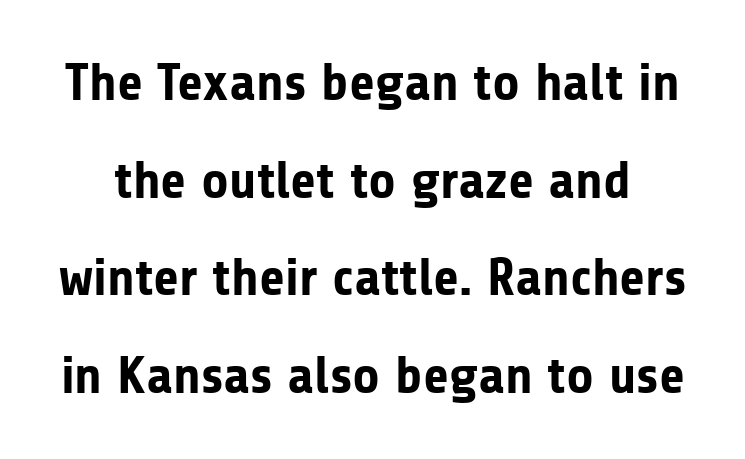
The image shows 53 px bold sans-serif type, upright; set line spacing 1.84x, normal letter spacing, not underlined; low stroke contrast and a medium x-height.
